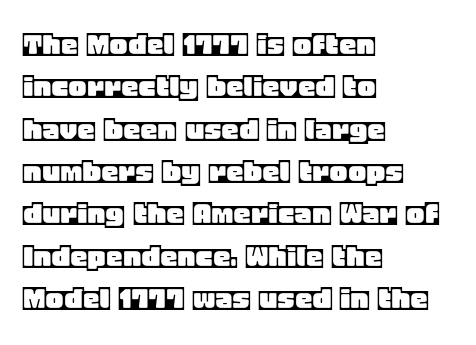
{"italic": "no", "width": "normal", "x_height": "large", "monospaced": "no", "underline": "no", "align": "left", "line_spacing_ratio": 1.21, "letter_spacing": "normal", "letter_spacing_em": 0.0, "glyph_px": 35}
